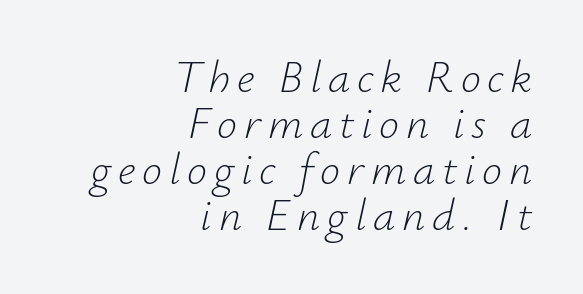
The image shows 45 px light type, italic (leaning right); set right-aligned, tight line spacing (1.02x), not underlined; low stroke contrast and a small x-height.
